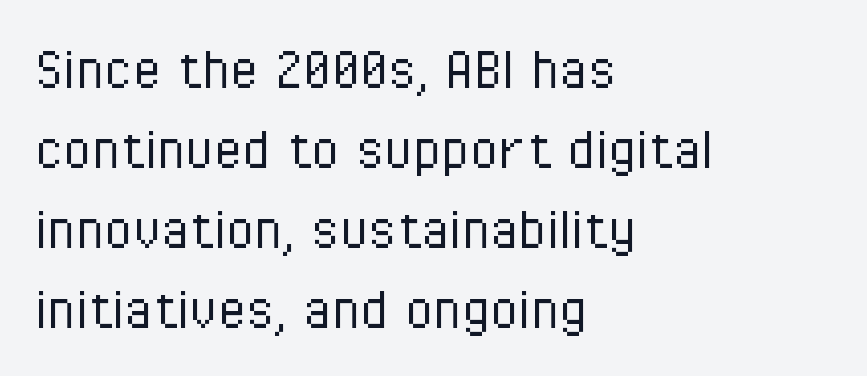
The image shows 65 px light, condensed sans-serif type, upright; set left-aligned, line spacing 1.23x, normal letter spacing, not underlined; low stroke contrast and a medium x-height.
